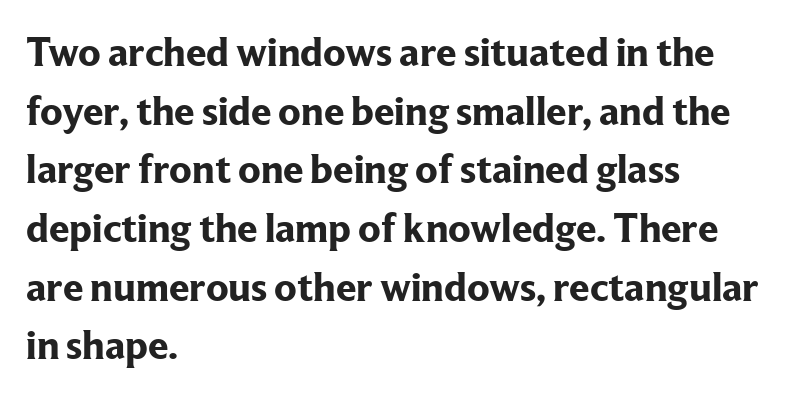
The image shows 41 px bold serif type, upright; set left-aligned, normal line spacing (1.43x), normal letter spacing, not underlined; low stroke contrast and a medium x-height.
